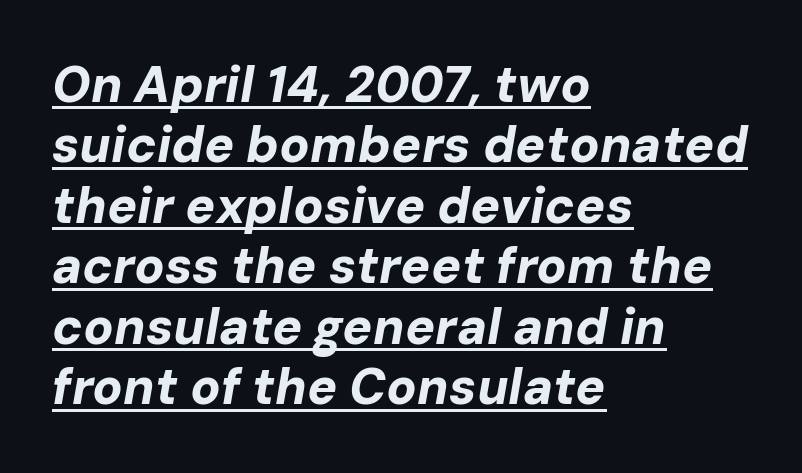
Q: Is the text bold? A: Yes.
Q: Is the text italic (slanted)? A: Yes, it leans right by about 10 degrees.
Q: Is the text underlined? A: Yes.
Q: How is the paragraph aligned? A: Left-aligned.
Q: Is the spacing between letters normal or unusually wide? A: Normal.
Q: Width (condensed, normal, or wide)? A: Normal.
Q: Stroke contrast? A: Low.
Q: x-height? A: Medium.
Q: Monospaced? A: No.
